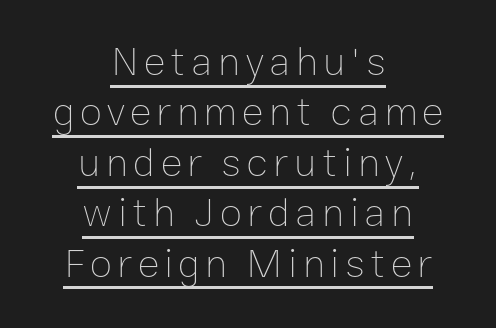
{"italic": "no", "bold": "no", "weight": "thin", "width": "normal", "stroke_contrast": "low", "x_height": "medium", "monospaced": "no", "underline": "yes", "align": "center", "line_spacing_ratio": 1.23, "glyph_px": 41}
